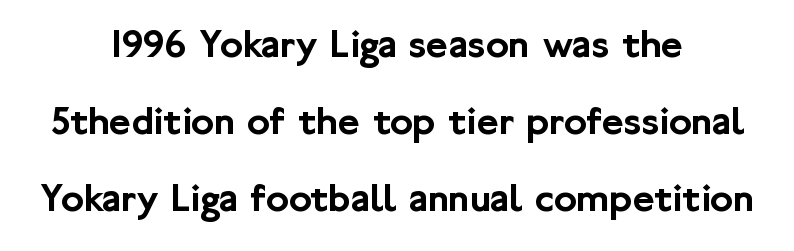
{"serif": "no", "italic": "no", "width": "normal", "stroke_contrast": "low", "x_height": "medium", "monospaced": "no", "underline": "no", "align": "center", "line_spacing_ratio": 1.83, "letter_spacing": "normal", "letter_spacing_em": 0.0, "glyph_px": 42}
